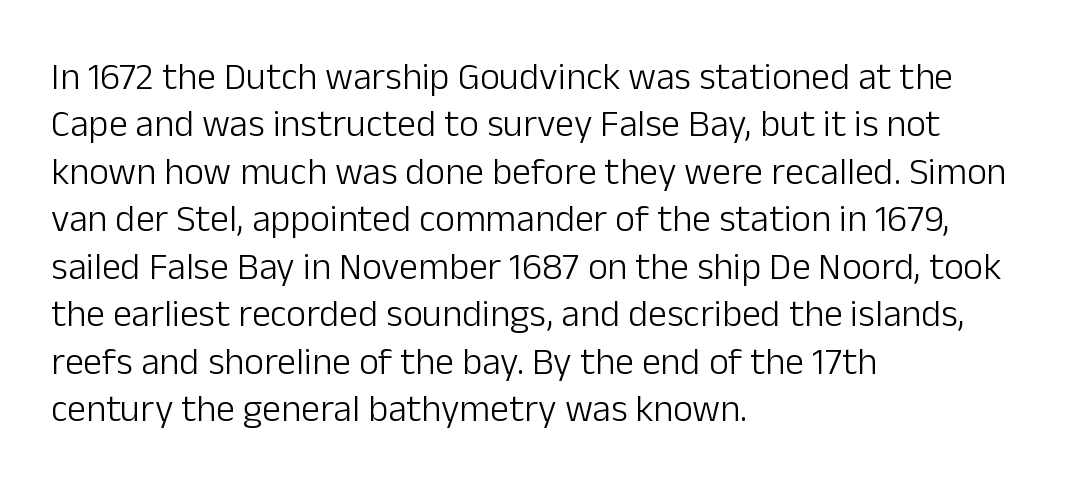
Q: Is the text bold? A: No.
Q: Is the text italic (slanted)? A: No, it is upright.
Q: Is the typeface a serif or a sans-serif typeface? A: Sans-serif.
Q: Is the text underlined? A: No.
Q: How is the paragraph aligned? A: Left-aligned.
Q: Is the spacing between letters normal or unusually wide? A: Normal.
Q: Is the spacing between lines tight, normal or loose? A: Normal.
Q: Width (condensed, normal, or wide)? A: Normal.
Q: Stroke contrast? A: Low.
Q: x-height? A: Medium.
Q: Monospaced? A: No.
